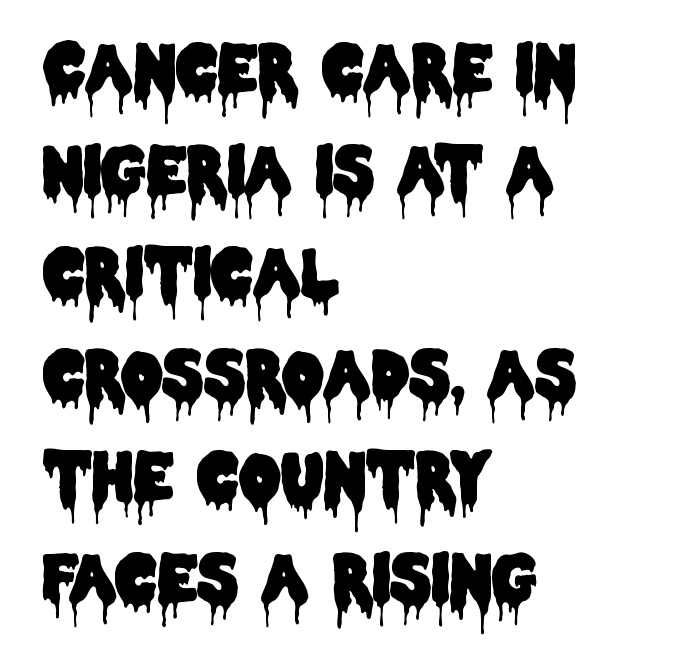
Layout note: lines flush left. Has an underline been added? It has not. Regular leading. Varying glyph widths throughout — classic text-font behaviour.
